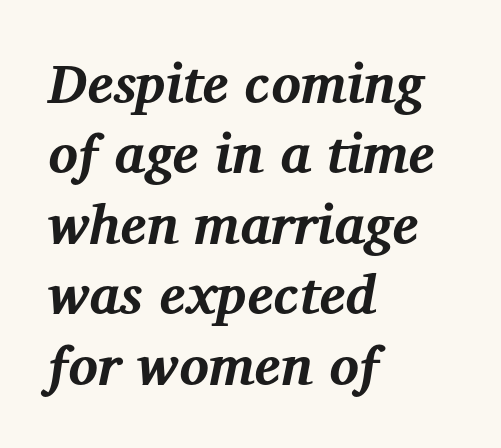
{"serif": "yes", "italic": "yes", "lean": "right", "slant_degrees": 12, "bold": "yes", "weight": "bold", "width": "normal", "stroke_contrast": "medium", "x_height": "medium", "monospaced": "no", "underline": "no", "align": "left", "line_spacing": "normal", "line_spacing_ratio": 1.28, "letter_spacing": "normal", "letter_spacing_em": 0.0, "glyph_px": 55}
